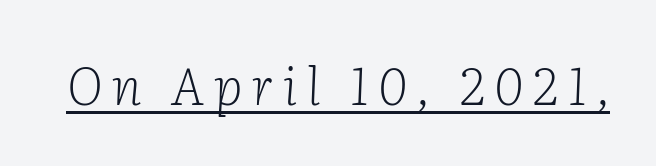
The image shows 51 px light serif type, italic (leaning right); set underlined; low stroke contrast and a medium x-height.
